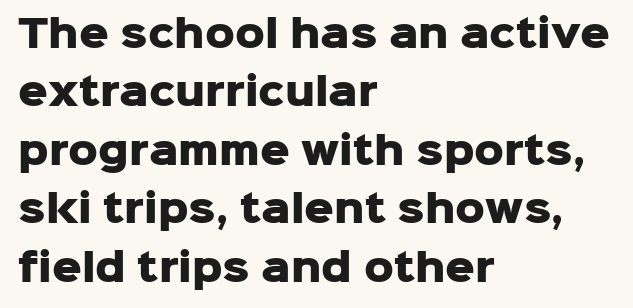
The image shows 37 px heavy sans-serif type, upright; set left-aligned, normal line spacing (1.58x), normal letter spacing, not underlined; low stroke contrast and a medium x-height.
